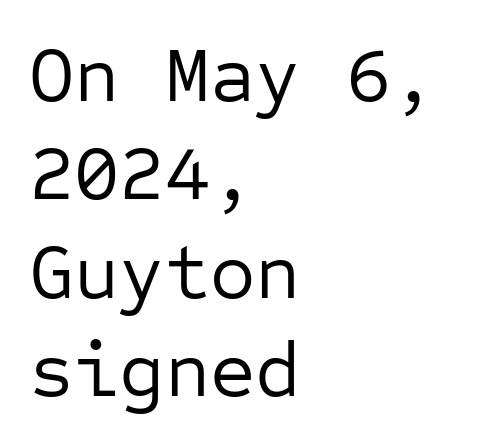
The image shows 78 px regular-weight sans-serif type, upright, monospaced; set left-aligned, normal line spacing (1.26x), normal letter spacing, not underlined; low stroke contrast and a medium x-height.
